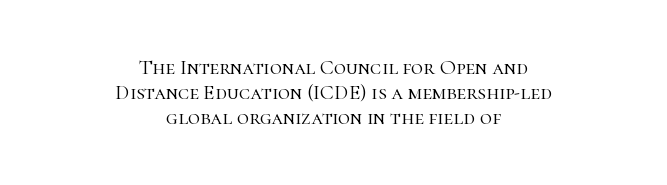
Q: Is the text bold? A: No.
Q: Is the text italic (slanted)? A: No, it is upright.
Q: Is the text underlined? A: No.
Q: How is the paragraph aligned? A: Centered.
Q: Is the spacing between letters normal or unusually wide? A: Normal.
